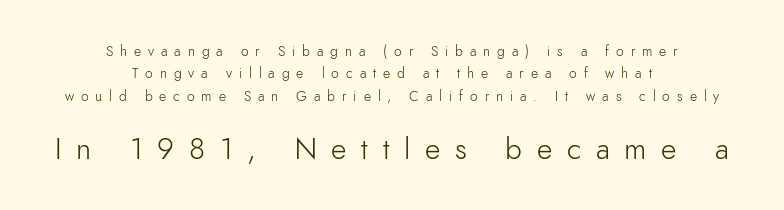
The image shows 30 px light sans-serif type, upright; set centered, normal line spacing (1.6x), unusually wide letter spacing (+0.49 em), not underlined; the second (bottom) block is 2.14x larger; a small x-height.
